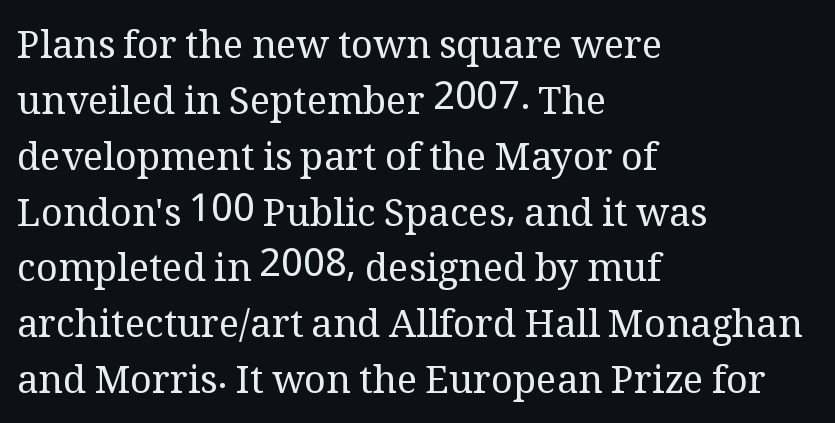
The image shows 38 px regular-weight serif type, upright; set left-aligned, normal line spacing (1.47x), normal letter spacing, not underlined; medium stroke contrast and a medium x-height.
